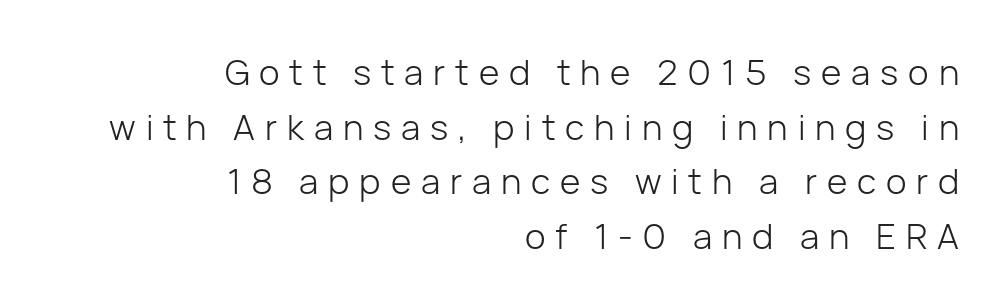
{"serif": "no", "italic": "no", "bold": "no", "weight": "light", "width": "normal", "stroke_contrast": "low", "x_height": "medium", "monospaced": "no", "underline": "no", "align": "right", "line_spacing": "normal", "line_spacing_ratio": 1.56, "letter_spacing": "wide", "letter_spacing_em": 0.28, "glyph_px": 35}
